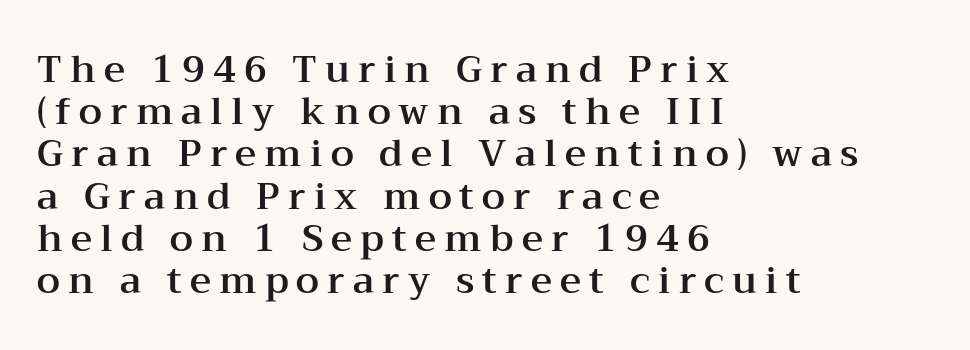
The image shows 37 px wide serif type, upright; set left-aligned, tight line spacing (1.14x), unusually wide letter spacing (+0.22 em), not underlined; medium stroke contrast and a medium x-height.
